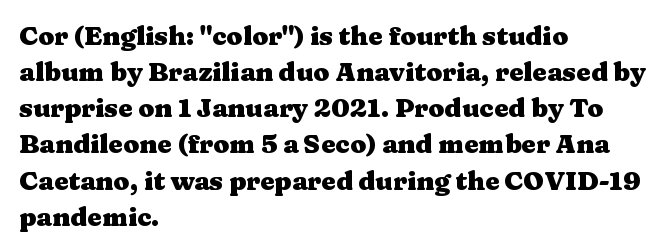
Clear beneath every line of the passage. The typography opts for an upright posture over an oblique one. Evenly set lines give the paragraph a standard silhouette. Standard letterfit; no display-style spreading of the glyphs. The compositor pushed each line to the left boundary.
